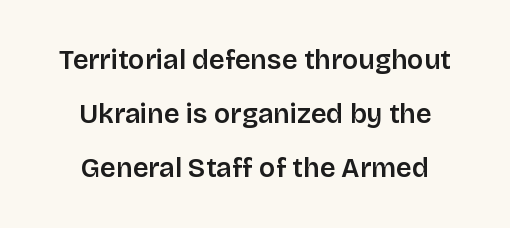
The image shows 27 px text type, upright; set centered, loose line spacing (2.0x), normal letter spacing, not underlined.
